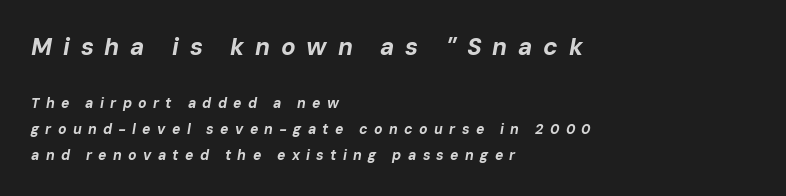
The letters are slanted; this is an italic face. The face used here appears at its bigger size in the upper chunk. This sample uses expanded letter spacing, leaving extra air between glyphs. Typesetter's note: full bold, strokes at maximum text heaviness. Honestly, there is no underline to notice here at all. Every row of glyphs begins at an identical x-position on the left.
